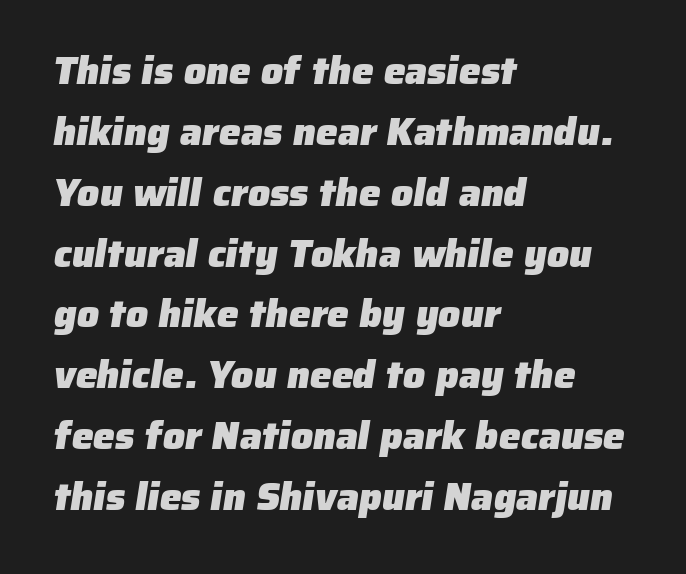
{"serif": "no", "bold": "yes", "weight": "heavy", "width": "normal", "stroke_contrast": "low", "x_height": "medium", "monospaced": "no", "underline": "no", "align": "left", "line_spacing": "normal", "line_spacing_ratio": 1.56, "letter_spacing": "normal", "letter_spacing_em": 0.0, "glyph_px": 39}
